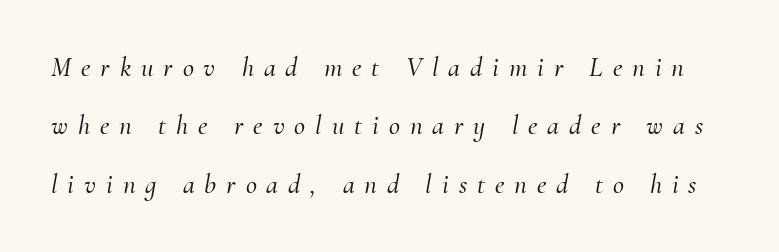
The block of text is sparse from top to bottom, with ample space between rows. The rendering applies a slant to the glyphs. The strip under each line holds only bare page. The letters are spread apart with noticeably loose tracking.
